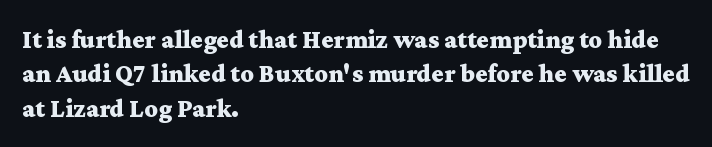
The image shows 26 px bold type, upright; set left-aligned, normal line spacing (1.32x), normal letter spacing, not underlined.
